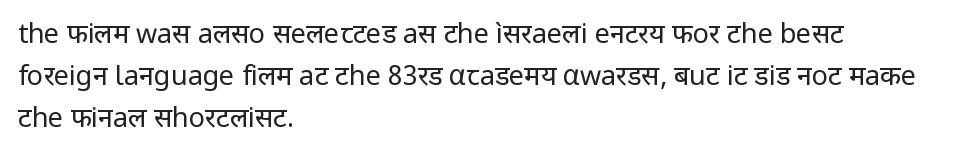
The image shows 27 px text type, upright; set left-aligned, normal line spacing (1.56x), normal letter spacing, not underlined.
